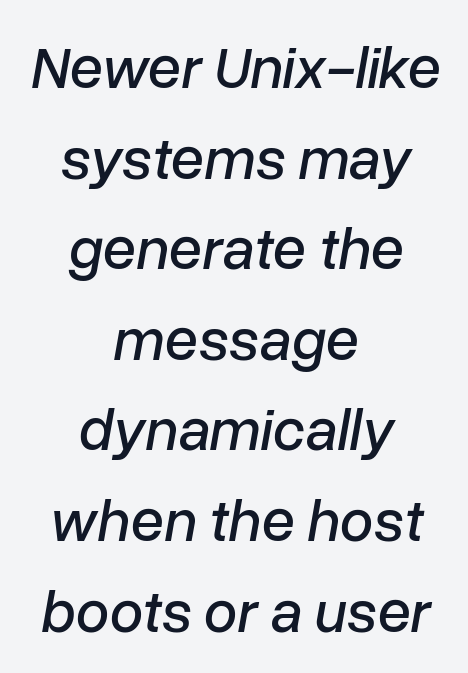
{"italic": "yes", "lean": "right", "slant_degrees": 10, "width": "normal", "stroke_contrast": "low", "x_height": "medium", "monospaced": "no", "underline": "no", "align": "center", "line_spacing": "normal", "line_spacing_ratio": 1.51, "letter_spacing": "normal", "letter_spacing_em": 0.0, "glyph_px": 60}
